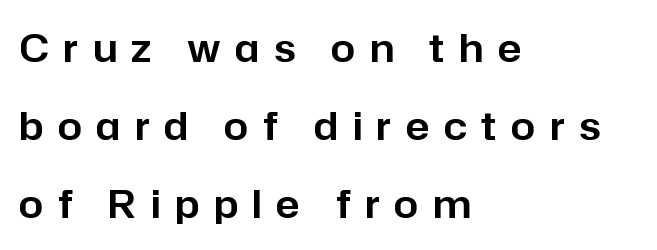
Q: Is the text italic (slanted)? A: No, it is upright.
Q: Is the typeface a serif or a sans-serif typeface? A: Sans-serif.
Q: Is the text underlined? A: No.
Q: How is the paragraph aligned? A: Left-aligned.
Q: Is the spacing between letters normal or unusually wide? A: Unusually wide.
Q: Is the spacing between lines tight, normal or loose? A: Loose.
Q: Width (condensed, normal, or wide)? A: Normal.
Q: Stroke contrast? A: Low.
Q: x-height? A: Medium.
Q: Monospaced? A: No.
